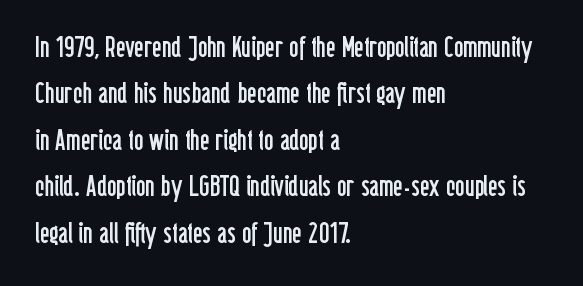
The image shows 29 px regular-weight, condensed sans-serif type, upright; set left-aligned, normal line spacing (1.6x), normal letter spacing, not underlined; low stroke contrast and a medium x-height.
